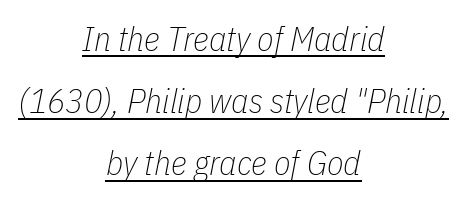
The lines in this sample share a center point and differ in where they start and stop. This sample has the flowing, uneven cadence of proportional lettering. Bold? No — there's no thickening of the strokes. Here the glyphs are tracked normally, forming tight word shapes.
